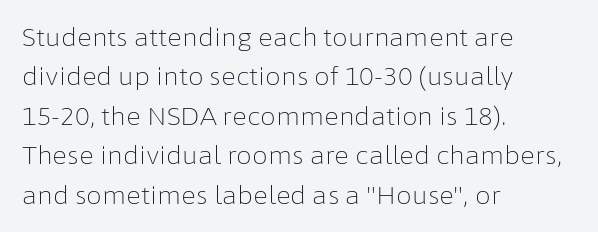
{"italic": "no", "bold": "no", "underline": "no", "align": "left", "line_spacing": "normal", "line_spacing_ratio": 1.58, "letter_spacing": "normal", "letter_spacing_em": 0.0, "glyph_px": 25}
